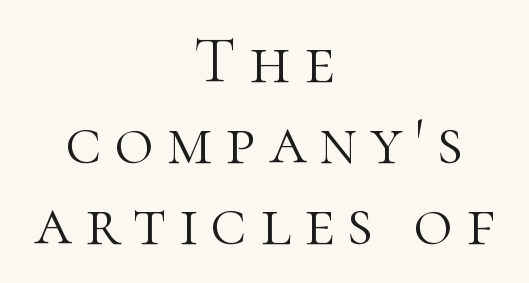
A light-to-regular cut is what we see here. These lines were composed using upright roman letters. The glyphs in this specimen are seriffed. The rag falls on both sides of this text block equally. The passage shown is typed in a proportional face where columns would drift.
